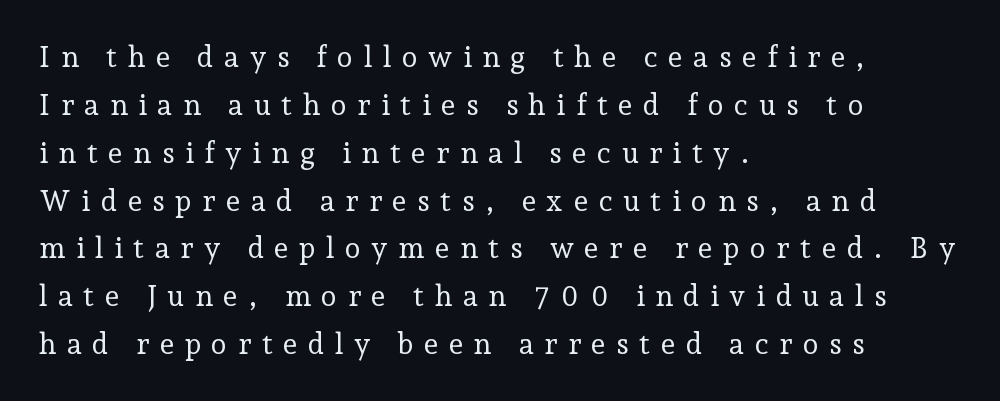
This sample uses an upright cut, with every glyph sitting square on the baseline. Characters follow at a spacing far wider than the type designer built in. The words here are not underlined. Is the type heavy? It reads as light-to-regular instead. The glyphs in this specimen are seriffed.
